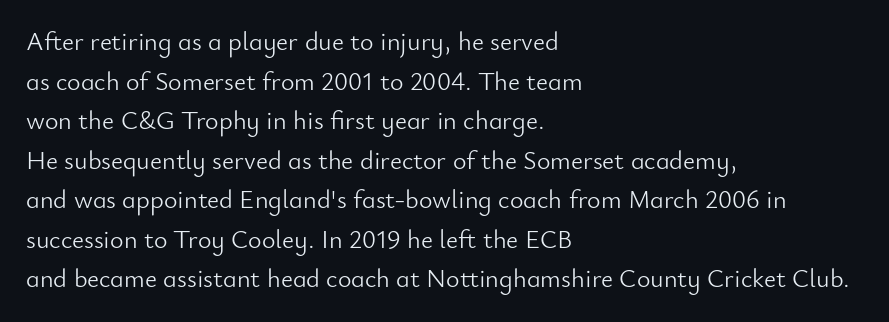
The image shows 26 px text type, upright; set left-aligned, normal line spacing (1.52x), normal letter spacing, not underlined.
